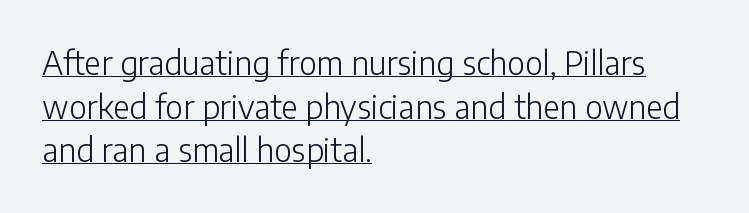
Q: Is the text bold? A: No.
Q: Is the text italic (slanted)? A: No, it is upright.
Q: Is the typeface a serif or a sans-serif typeface? A: Sans-serif.
Q: Is the text underlined? A: Yes.
Q: How is the paragraph aligned? A: Left-aligned.
Q: Is the spacing between letters normal or unusually wide? A: Normal.
Q: Is the spacing between lines tight, normal or loose? A: Normal.
Q: Width (condensed, normal, or wide)? A: Normal.
Q: Stroke contrast? A: Low.
Q: x-height? A: Medium.
Q: Monospaced? A: No.
